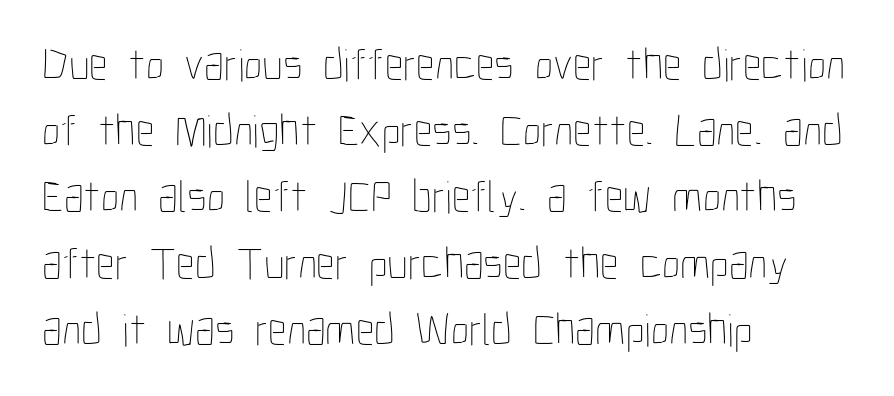
The image shows 46 px thin, condensed type, upright; set left-aligned, normal line spacing (1.44x), normal letter spacing, not underlined; low stroke contrast and a medium x-height.
